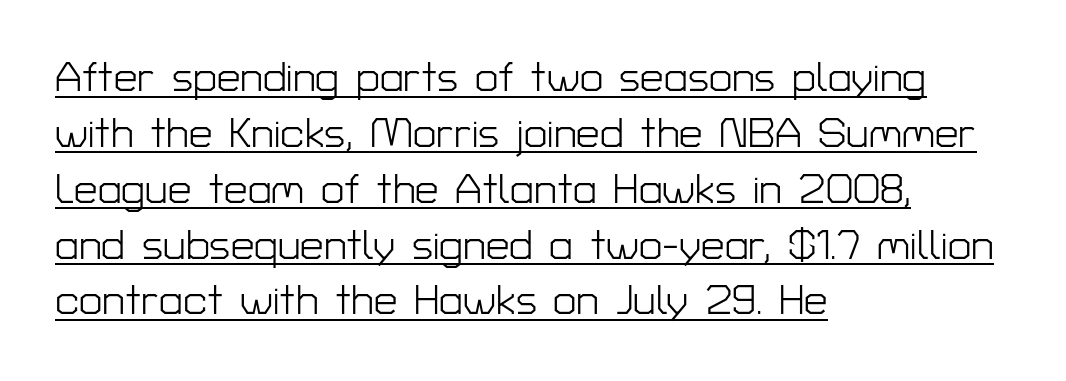
The image shows 42 px light sans-serif type, upright; set left-aligned, normal line spacing (1.33x), normal letter spacing, underlined; low stroke contrast and a medium x-height.
